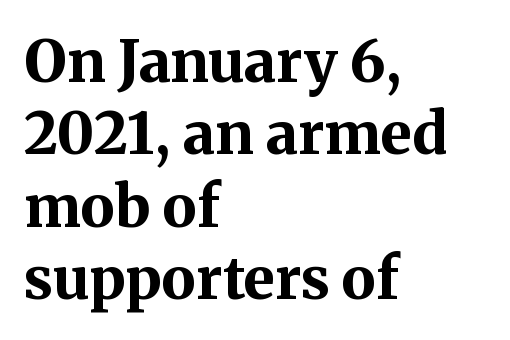
Old-style or modern, the face here clearly has serifs. Decoration check: the copy has no underline. Unlike italic type, these characters show no tilt at all. You could call the tracking neutral — neither tight nor loose. Short and long lines alike share a common starting point at left.
